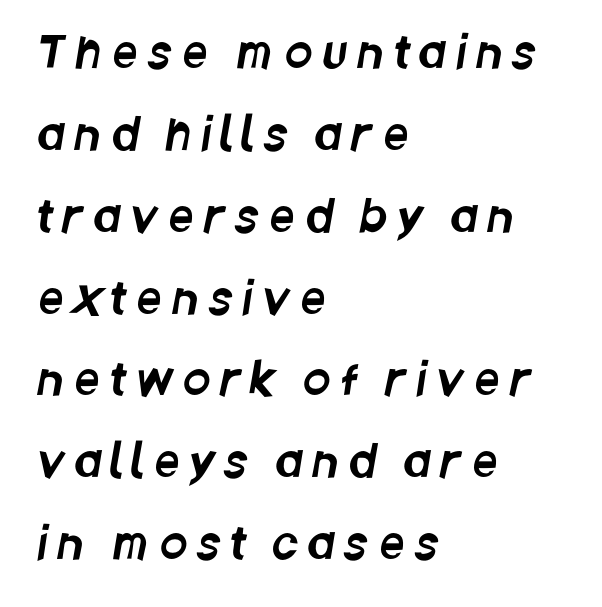
The image shows 44 px condensed sans-serif type; set left-aligned, line spacing 1.86x, unusually wide letter spacing (+0.24 em), not underlined; low stroke contrast and a large x-height.
